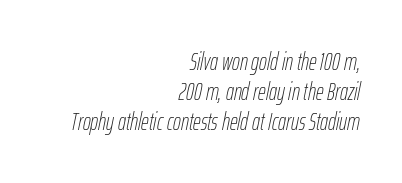
{"italic": "yes", "lean": "right", "slant_degrees": 12, "bold": "no", "underline": "no", "align": "right", "line_spacing": "normal", "line_spacing_ratio": 1.25, "letter_spacing": "normal", "letter_spacing_em": 0.0, "glyph_px": 24}
